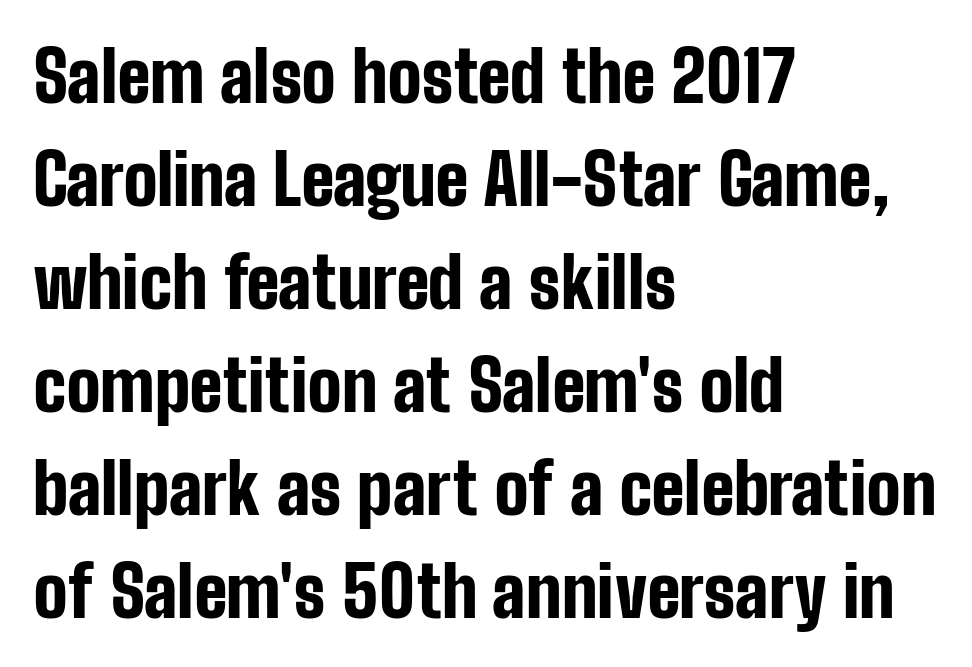
{"serif": "no", "italic": "no", "bold": "yes", "weight": "bold", "width": "condensed", "stroke_contrast": "low", "x_height": "medium", "monospaced": "no", "underline": "no", "align": "left", "line_spacing": "normal", "line_spacing_ratio": 1.45, "letter_spacing": "normal", "letter_spacing_em": 0.0, "glyph_px": 71}
